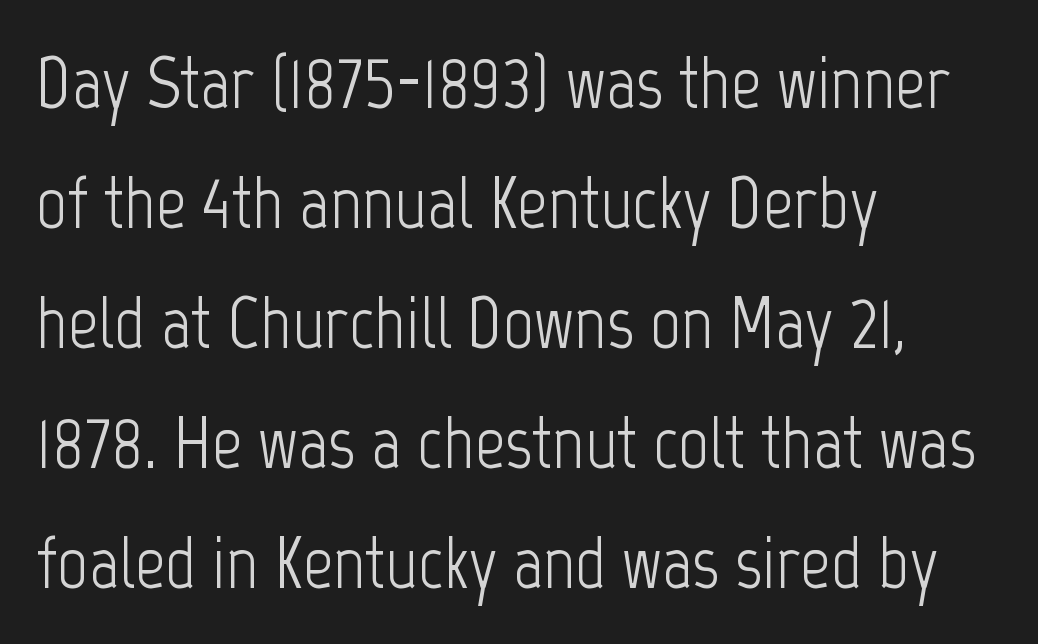
Is this a fixed-width face? No — the glyphs have proportional, varying widths. Glance below the letters and you will spot only blank space. Summary of vertical rhythm: regular, with standard interline spacing. Tracking here is standard; glyphs follow each other at the usual distance. Every stem runs plumb, perpendicular to the baseline.
